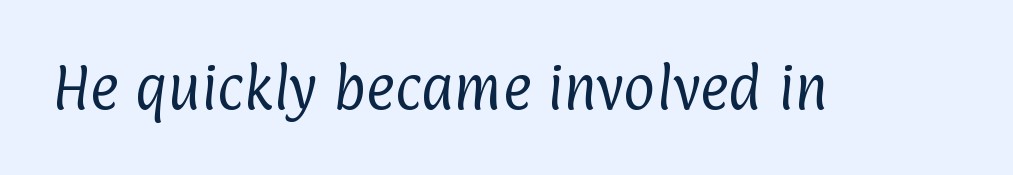
Q: Is the text bold? A: No.
Q: Is the typeface a serif or a sans-serif typeface? A: Sans-serif.
Q: Is the text underlined? A: No.
Q: Is the spacing between letters normal or unusually wide? A: Normal.
Q: Width (condensed, normal, or wide)? A: Condensed.
Q: Stroke contrast? A: Low.
Q: x-height? A: Medium.
Q: Monospaced? A: No.
